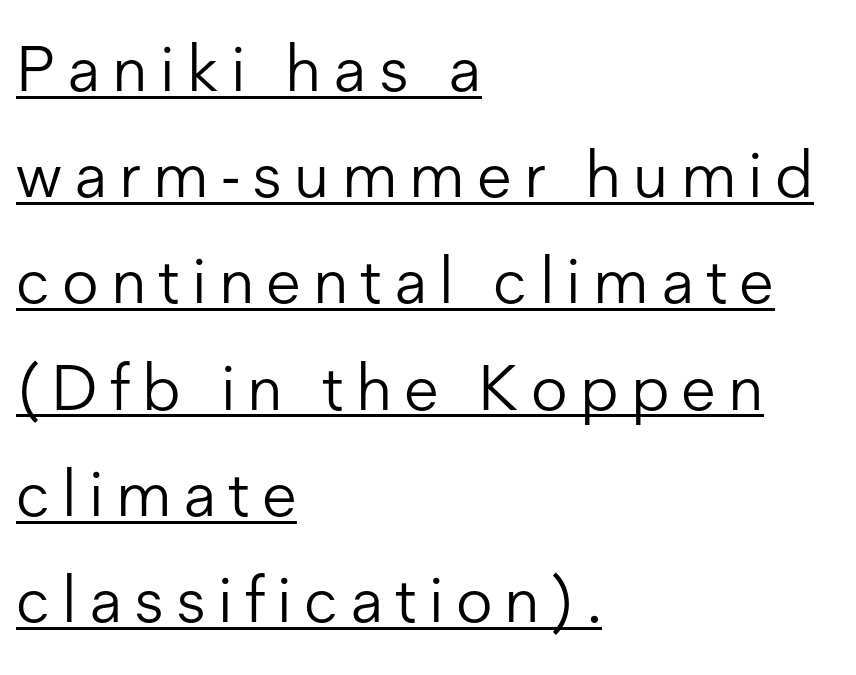
{"serif": "no", "italic": "no", "bold": "no", "weight": "light", "width": "normal", "stroke_contrast": "low", "x_height": "medium", "monospaced": "no", "underline": "yes", "align": "left", "line_spacing": "normal", "line_spacing_ratio": 1.66, "glyph_px": 64}
